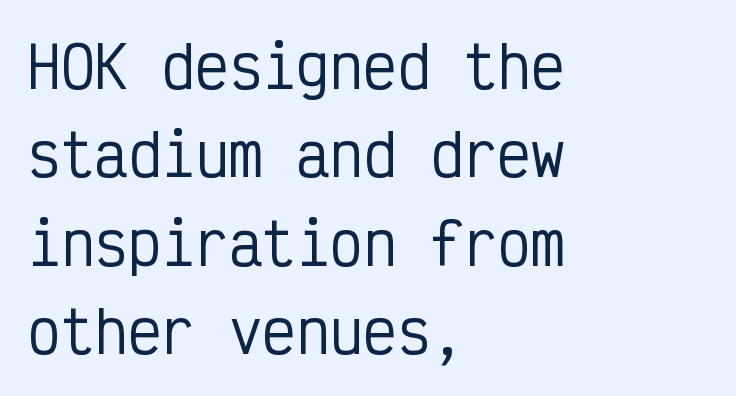
Q: Is the text italic (slanted)? A: No, it is upright.
Q: Is the typeface a serif or a sans-serif typeface? A: Sans-serif.
Q: Is the text underlined? A: No.
Q: How is the paragraph aligned? A: Left-aligned.
Q: Is the spacing between letters normal or unusually wide? A: Normal.
Q: Is the spacing between lines tight, normal or loose? A: Normal.
Q: Width (condensed, normal, or wide)? A: Condensed.
Q: Stroke contrast? A: Low.
Q: x-height? A: Medium.
Q: Monospaced? A: Yes.
